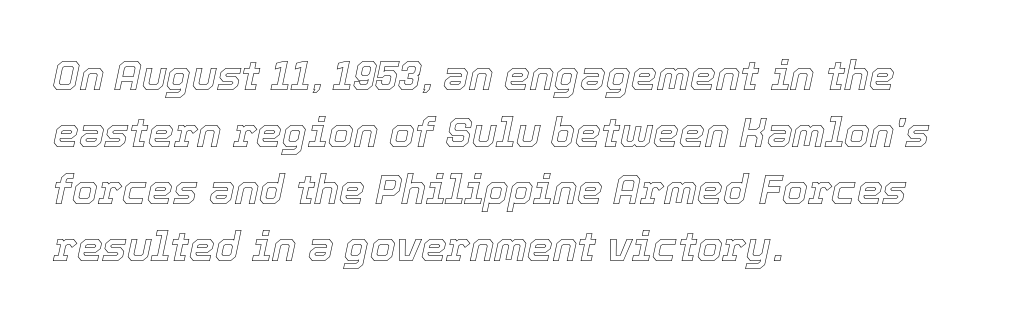
{"italic": "yes", "lean": "right", "slant_degrees": 12, "width": "normal", "x_height": "medium", "monospaced": "no", "underline": "no", "align": "left", "line_spacing": "normal", "line_spacing_ratio": 1.39, "letter_spacing": "normal", "letter_spacing_em": 0.0, "glyph_px": 41}
